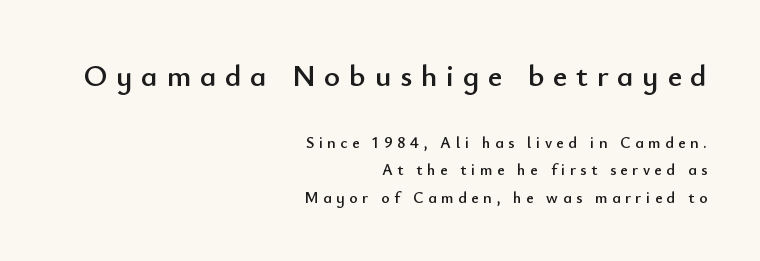
Q: Is the text italic (slanted)? A: No, it is upright.
Q: Is the typeface a serif or a sans-serif typeface? A: Sans-serif.
Q: Is the text underlined? A: No.
Q: How is the paragraph aligned? A: Right-aligned.
Q: Is the spacing between letters normal or unusually wide? A: Unusually wide.
Q: Which block of text is set in a larger size, the first (top) or the second (bottom)? A: The first (top) one.
Q: Width (condensed, normal, or wide)? A: Normal.
Q: Stroke contrast? A: Low.
Q: x-height? A: Small.
Q: Monospaced? A: No.
